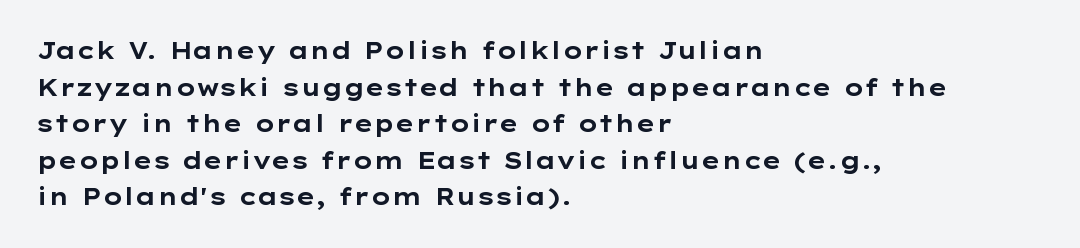
Q: Is the text bold? A: Yes.
Q: Is the text italic (slanted)? A: No, it is upright.
Q: Is the text underlined? A: No.
Q: How is the paragraph aligned? A: Left-aligned.
Q: Is the spacing between letters normal or unusually wide? A: Normal.
Q: Is the spacing between lines tight, normal or loose? A: Normal.
